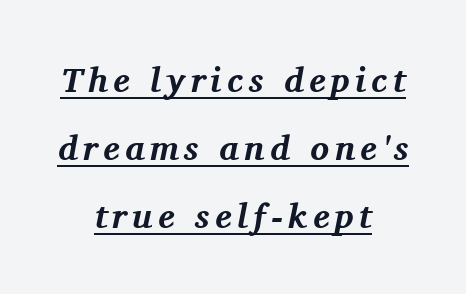
Typographically, this falls in the serif category. The typesetter chose a symmetrical, centered arrangement here. Is this a fixed-width face? No — the glyphs have proportional, varying widths. The rendering uses a bold face; every stroke is thick and dark. The axis of the letterforms is tilted away from vertical.
